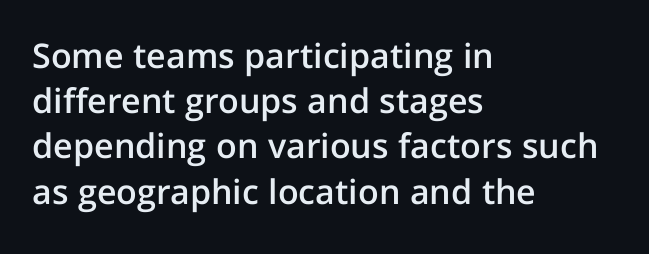
Q: Is the text bold? A: Semi-bold.
Q: Is the text italic (slanted)? A: No, it is upright.
Q: Is the typeface a serif or a sans-serif typeface? A: Sans-serif.
Q: Is the text underlined? A: No.
Q: How is the paragraph aligned? A: Left-aligned.
Q: Is the spacing between letters normal or unusually wide? A: Normal.
Q: Is the spacing between lines tight, normal or loose? A: Normal.
Q: Width (condensed, normal, or wide)? A: Normal.
Q: Stroke contrast? A: Low.
Q: x-height? A: Medium.
Q: Monospaced? A: No.
